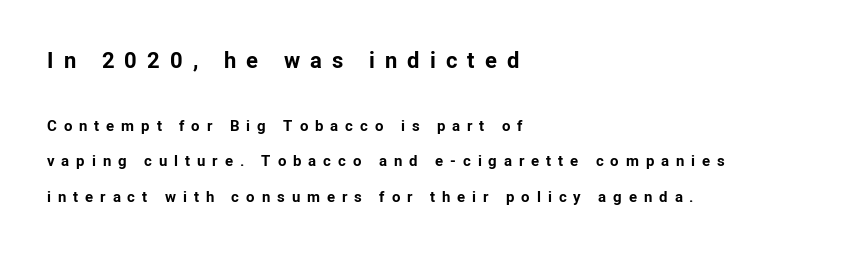
The passage shown has open, widely tracked lettering throughout. Does the copy run flush right? No — it runs flush left. It's the straight-up-and-down kind of type. Notice how thick the strokes are: this is what a full bold looks like.
